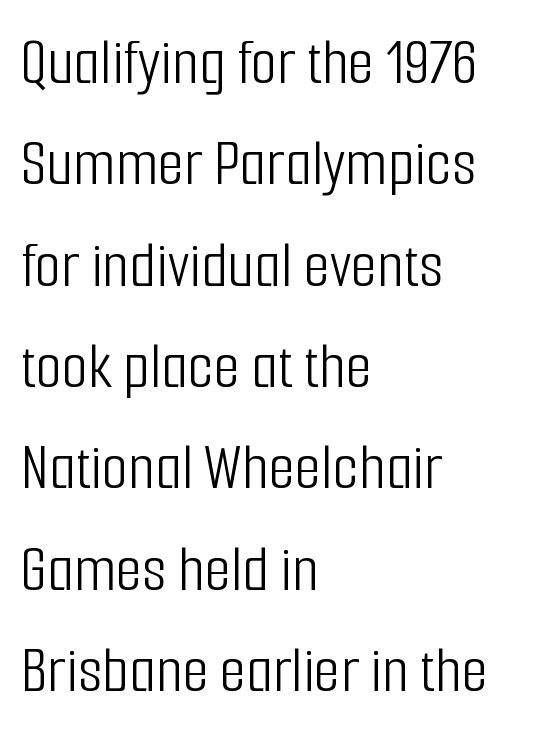
Q: Is the text bold? A: No.
Q: Is the text italic (slanted)? A: No, it is upright.
Q: Is the typeface a serif or a sans-serif typeface? A: Sans-serif.
Q: Is the text underlined? A: No.
Q: How is the paragraph aligned? A: Left-aligned.
Q: Is the spacing between letters normal or unusually wide? A: Normal.
Q: Is the spacing between lines tight, normal or loose? A: Normal.
Q: Width (condensed, normal, or wide)? A: Condensed.
Q: Stroke contrast? A: Low.
Q: x-height? A: Medium.
Q: Monospaced? A: No.
